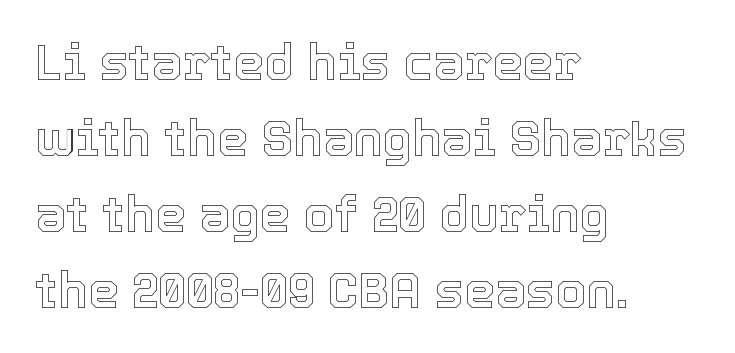
Q: Is the text italic (slanted)? A: No, it is upright.
Q: Is the text underlined? A: No.
Q: How is the paragraph aligned? A: Left-aligned.
Q: Is the spacing between letters normal or unusually wide? A: Normal.
Q: Is the spacing between lines tight, normal or loose? A: Normal.
Q: Width (condensed, normal, or wide)? A: Normal.
Q: x-height? A: Medium.
Q: Monospaced? A: No.
